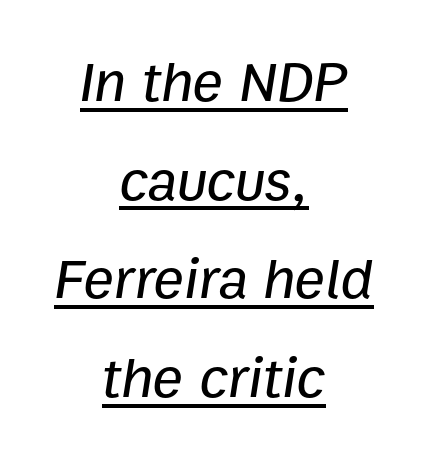
{"italic": "yes", "lean": "right", "slant_degrees": 9, "width": "normal", "stroke_contrast": "low", "x_height": "medium", "monospaced": "no", "underline": "yes", "align": "center", "line_spacing_ratio": 1.73, "letter_spacing": "normal", "letter_spacing_em": 0.0, "glyph_px": 57}
